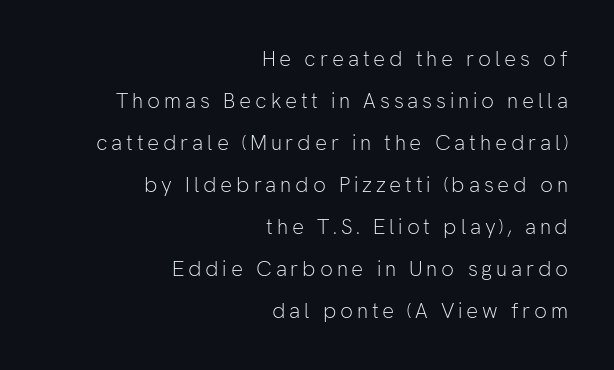
Stroke thickness stays within the range of a standard reading face or lighter. Horizontally, the lines are justified to the trailing edge only. The line-height multiplier appears high, well above default. Any mark beneath the type? The region is blank. Ascenders rise straight up at ninety degrees.
